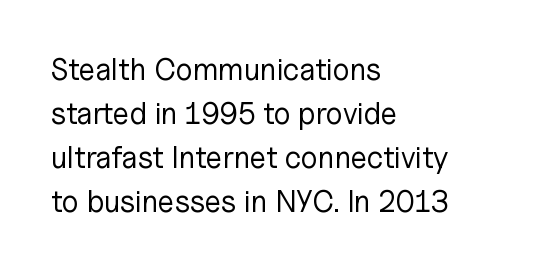
The cut favours lightness, reaching ordinary text weight at its darkest. These lines are rendered in a variable-pitch font. Short note: letters normally spaced. The area under the type is left untouched. The font family rendered here belongs to the sans-serif group.
